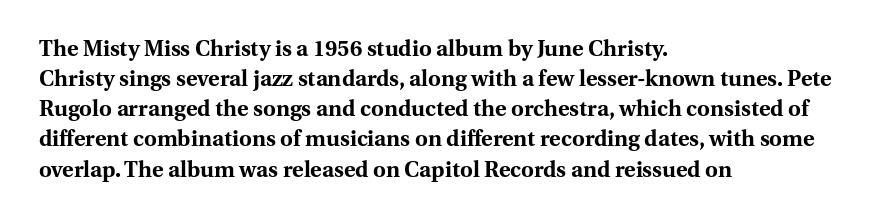
The paragraph shown leans on its left margin. This block has exactly the height ordinary leading produces. Italic: no, the glyphs are upright roman. The baseline area is clear.
